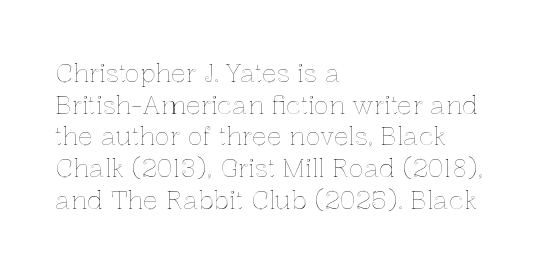
The rows are spaced the way most documents space them. No extra tracking has been applied to these lines. Which margin do the lines hug? The left one — the right edge is uneven. The gap between lines stays unmarked. If you drew a line through each stem, it would be perfectly vertical.
